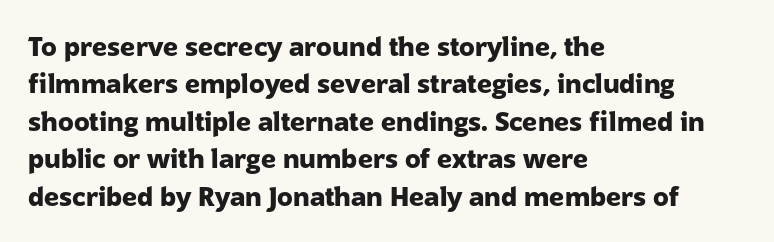
{"italic": "no", "bold": "yes", "underline": "no", "align": "left", "line_spacing": "normal", "line_spacing_ratio": 1.44, "letter_spacing": "normal", "letter_spacing_em": 0.0, "glyph_px": 26}
